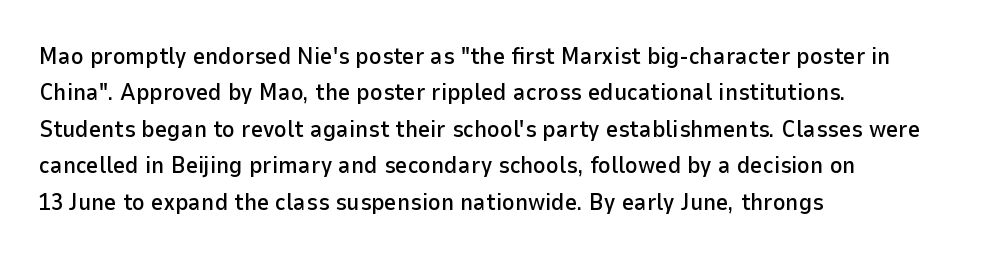
Q: Is the text italic (slanted)? A: No, it is upright.
Q: Is the text underlined? A: No.
Q: How is the paragraph aligned? A: Left-aligned.
Q: Is the spacing between letters normal or unusually wide? A: Normal.
Q: Is the spacing between lines tight, normal or loose? A: Normal.
